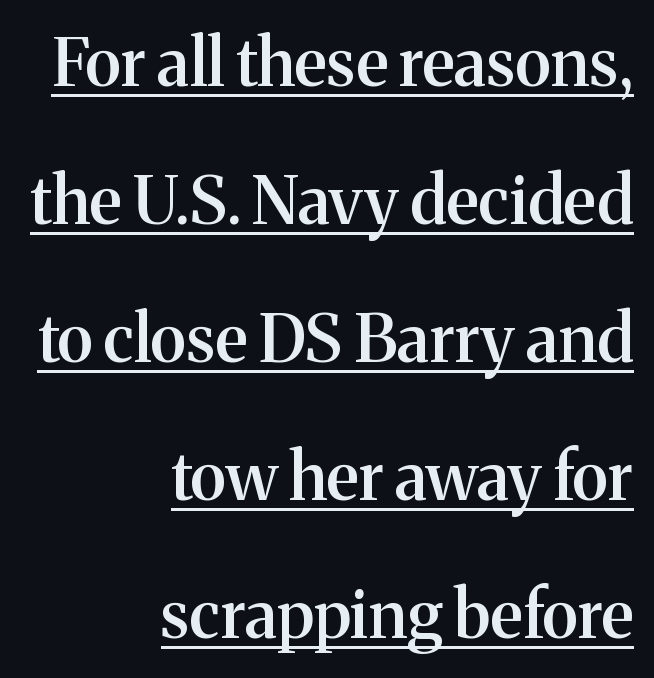
{"serif": "yes", "italic": "no", "bold": "semi", "weight": "semibold", "width": "normal", "stroke_contrast": "medium", "x_height": "medium", "monospaced": "no", "underline": "yes", "align": "right", "line_spacing": "loose", "line_spacing_ratio": 2.09, "letter_spacing": "normal", "letter_spacing_em": 0.0, "glyph_px": 66}
